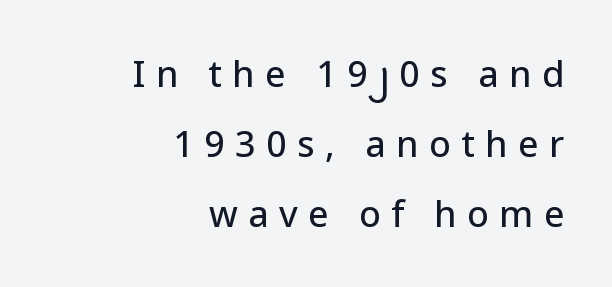
{"serif": "no", "italic": "no", "width": "normal", "stroke_contrast": "low", "x_height": "medium", "monospaced": "no", "underline": "no", "align": "right", "line_spacing": "loose", "line_spacing_ratio": 1.95, "letter_spacing": "wide", "letter_spacing_em": 0.29, "glyph_px": 36}
